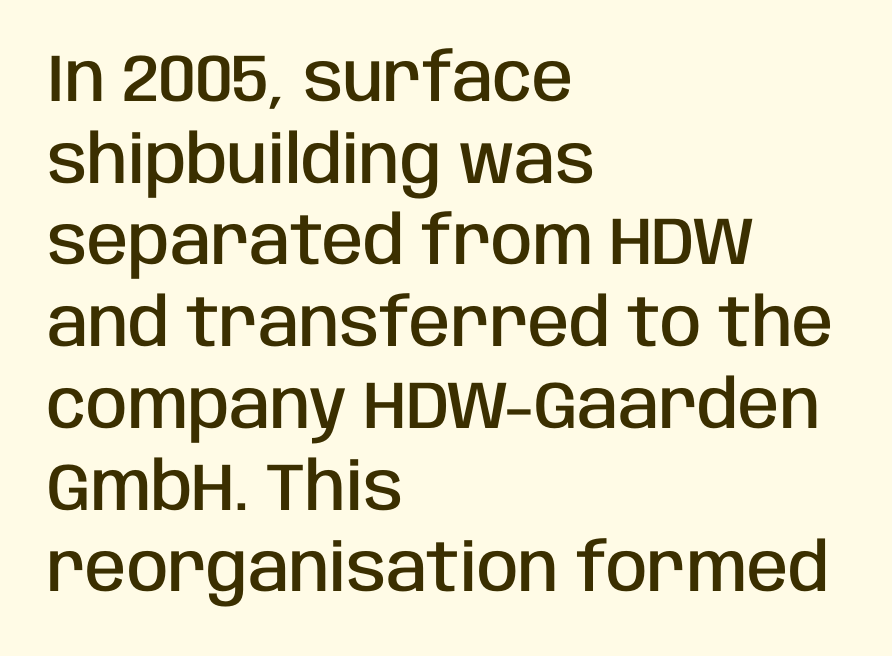
The image shows 67 px semibold, condensed sans-serif type, upright; set left-aligned, line spacing 1.22x, normal letter spacing, not underlined; low stroke contrast and a large x-height.
